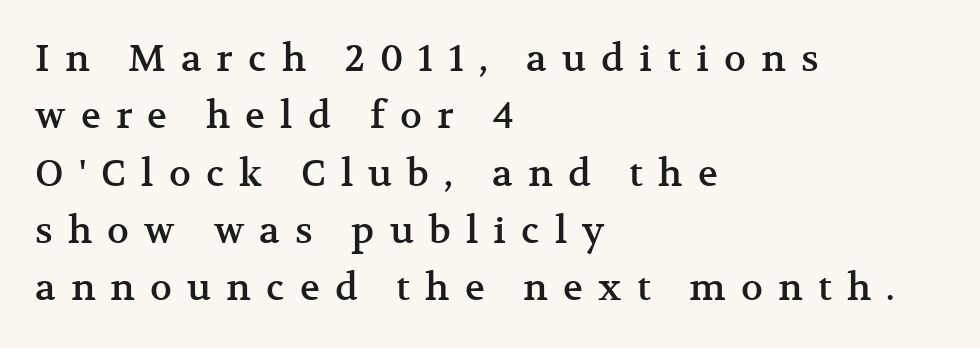
Which margin do the lines hug? The left one — the right edge is uneven. You could only call the tracking loose — the letters float apart. Note: serifs present on the glyphs. Spacing verdict: proportional, widths tailored to each character.
